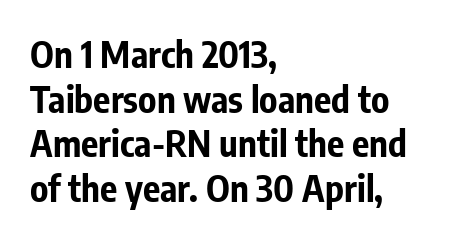
When letters stand straight like this, we call the style roman or upright. Heavy, bold letterforms. Does the copy run flush right? No — it runs flush left. Tracking here is standard; glyphs follow each other at the usual distance.
